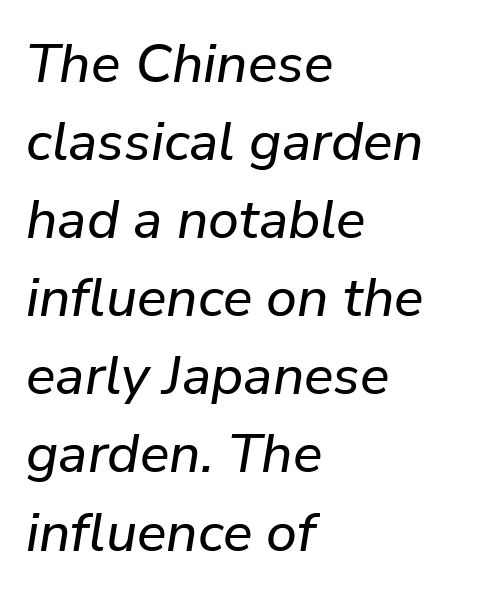
This sample has the flowing, uneven cadence of proportional lettering. The typesetter chose a ragged-right arrangement here. The space directly below the letters is spotless. The tracking reads as untouched default to a designer's eye.
